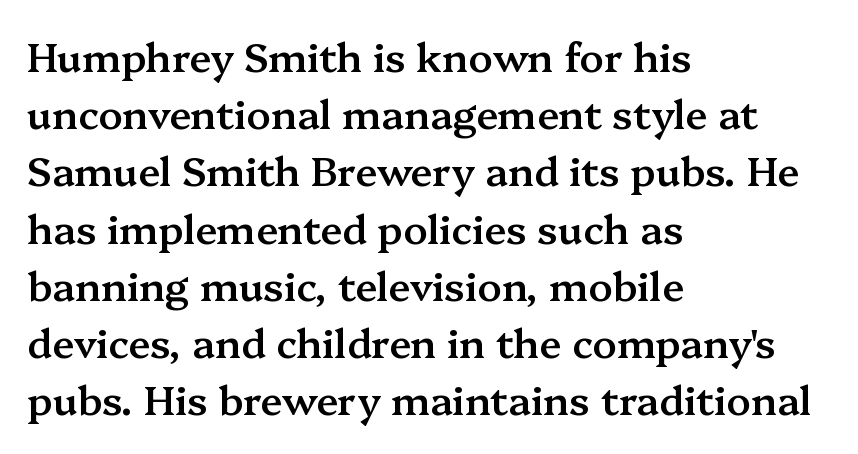
{"serif": "yes", "italic": "no", "bold": "semi", "weight": "semibold", "width": "normal", "stroke_contrast": "medium", "x_height": "medium", "monospaced": "no", "underline": "no", "align": "left", "line_spacing": "normal", "line_spacing_ratio": 1.43, "letter_spacing": "normal", "letter_spacing_em": 0.0, "glyph_px": 40}
